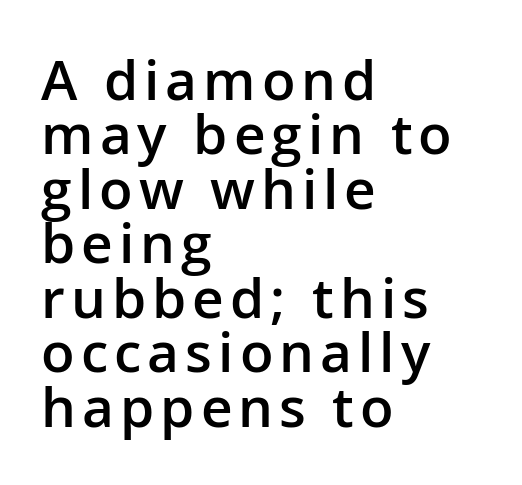
{"serif": "no", "italic": "no", "bold": "semi", "weight": "semibold", "width": "normal", "stroke_contrast": "low", "x_height": "medium", "monospaced": "no", "underline": "no", "align": "left", "line_spacing": "tight", "line_spacing_ratio": 0.99, "glyph_px": 55}
